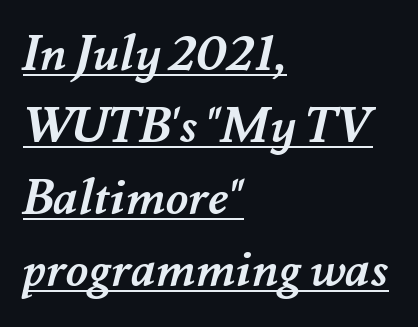
The image shows 49 px semibold type; set left-aligned, normal line spacing (1.47x), normal letter spacing, underlined; medium stroke contrast and a small x-height.
